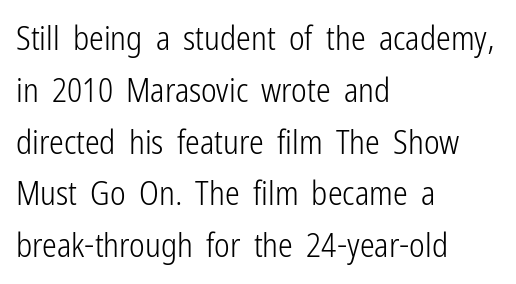
The image shows 33 px light, condensed sans-serif type, upright; set left-aligned, normal line spacing (1.57x), normal letter spacing, not underlined; low stroke contrast and a medium x-height.
